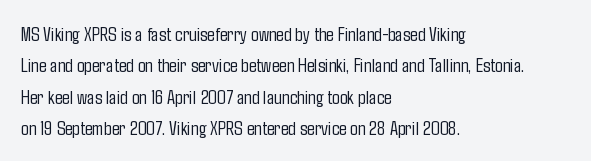
{"italic": "no", "bold": "no", "underline": "no", "align": "left", "line_spacing": "normal", "line_spacing_ratio": 1.57, "letter_spacing": "normal", "letter_spacing_em": 0.0, "glyph_px": 20}
